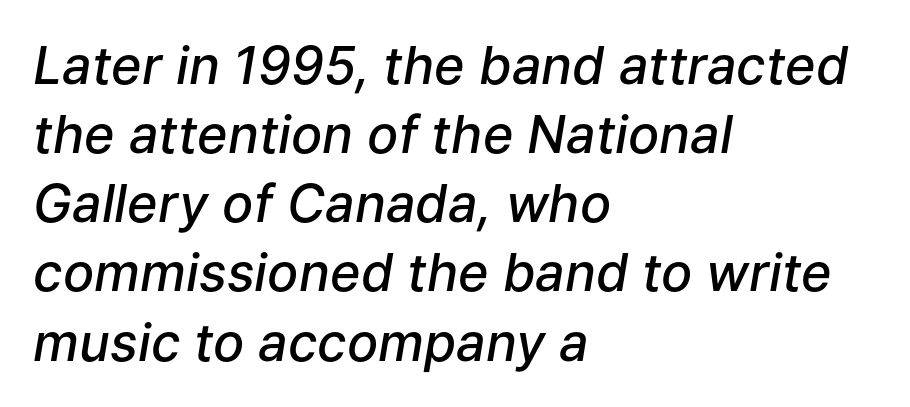
Q: Is the text bold? A: Semi-bold.
Q: Is the text italic (slanted)? A: Yes, it leans right by about 9 degrees.
Q: Is the text underlined? A: No.
Q: How is the paragraph aligned? A: Left-aligned.
Q: Is the spacing between letters normal or unusually wide? A: Normal.
Q: Is the spacing between lines tight, normal or loose? A: Normal.
Q: Width (condensed, normal, or wide)? A: Normal.
Q: Stroke contrast? A: Low.
Q: x-height? A: Medium.
Q: Monospaced? A: No.
